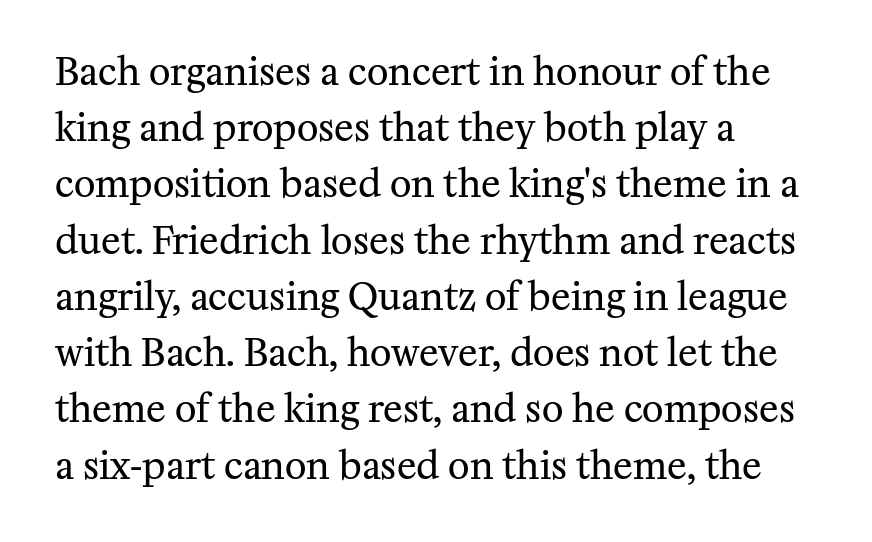
The ragged edge is on the right, which tells us the setting is flush left. The typesetting does not lean heavy: it is not bold. The specimen reads as upright at a glance. The glyphs are unaccompanied by any horizontal stroke below them.
